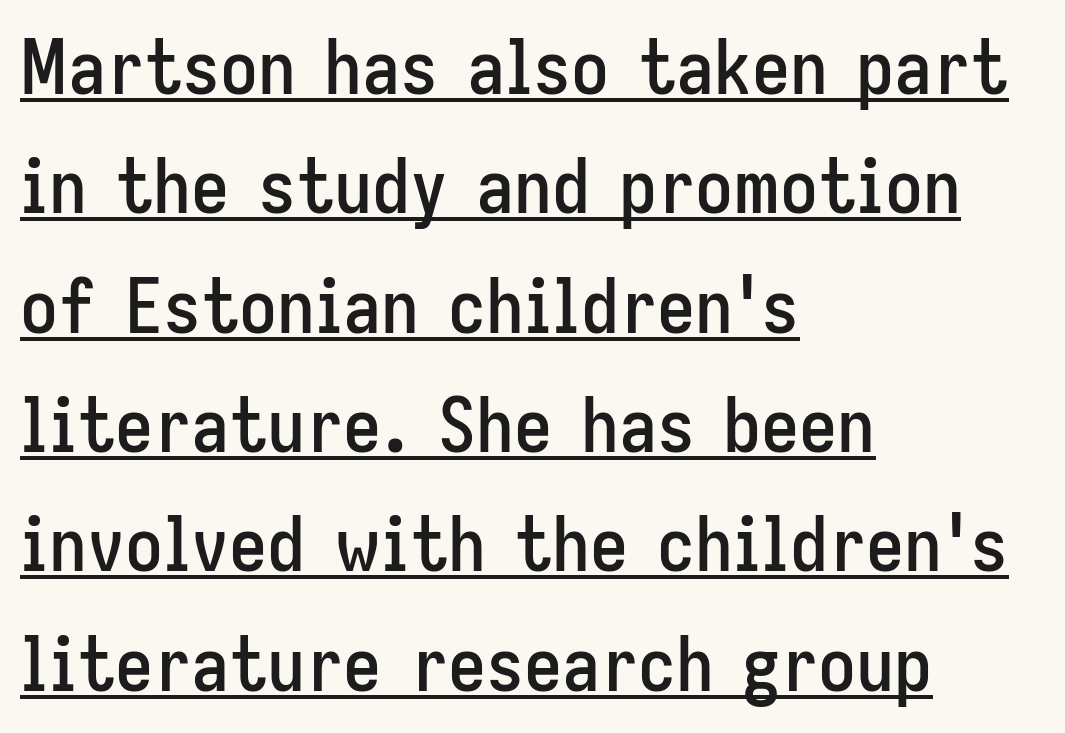
Q: Is the text italic (slanted)? A: No, it is upright.
Q: Is the typeface a serif or a sans-serif typeface? A: Sans-serif.
Q: Is the text underlined? A: Yes.
Q: How is the paragraph aligned? A: Left-aligned.
Q: Is the spacing between letters normal or unusually wide? A: Normal.
Q: Is the spacing between lines tight, normal or loose? A: Normal.
Q: Width (condensed, normal, or wide)? A: Condensed.
Q: Stroke contrast? A: Low.
Q: x-height? A: Medium.
Q: Monospaced? A: No.
